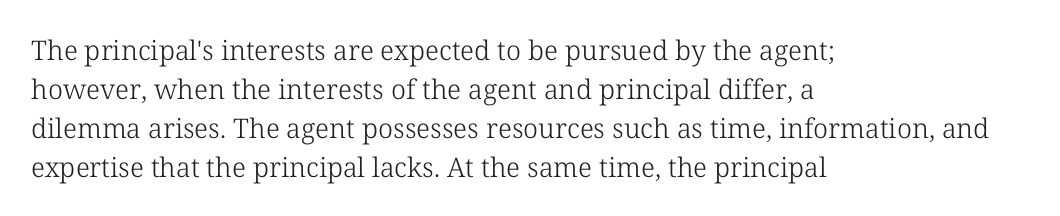
The image shows 27 px text type, upright; set left-aligned, normal line spacing (1.44x), normal letter spacing, not underlined.
